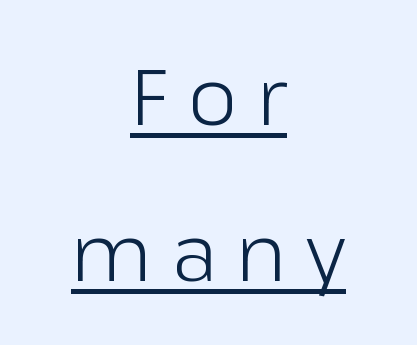
Q: Is the text bold? A: No.
Q: Is the text italic (slanted)? A: No, it is upright.
Q: Is the typeface a serif or a sans-serif typeface? A: Sans-serif.
Q: Is the text underlined? A: Yes.
Q: How is the paragraph aligned? A: Centered.
Q: Is the spacing between letters normal or unusually wide? A: Unusually wide.
Q: Is the spacing between lines tight, normal or loose? A: Loose.
Q: Width (condensed, normal, or wide)? A: Normal.
Q: Stroke contrast? A: Low.
Q: x-height? A: Medium.
Q: Monospaced? A: No.
